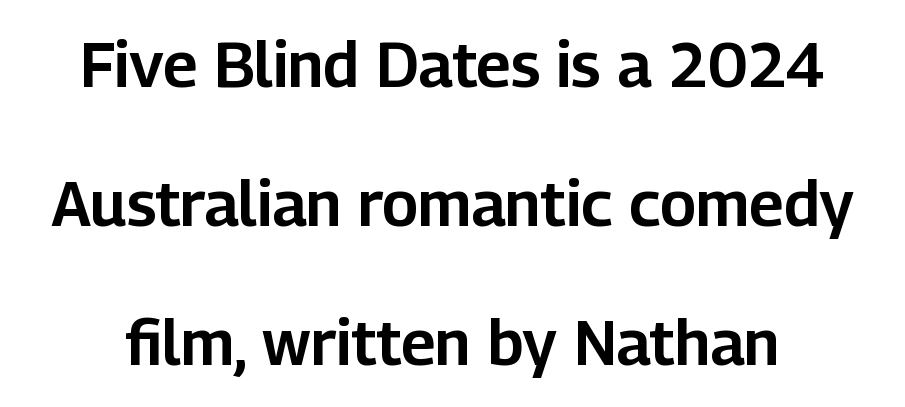
The typography opts for an upright posture over an oblique one. Words appear dense and cohesive because spacing is normal. Type without underlining. The line-height multiplier appears high, well above default. Varying glyph widths throughout — classic text-font behaviour.
